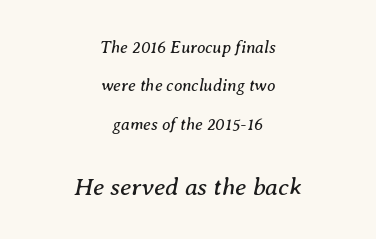
{"italic": "yes", "lean": "right", "slant_degrees": 8, "bold": "no", "underline": "no", "align": "center", "line_spacing": "loose", "line_spacing_ratio": 2.26, "letter_spacing": "normal", "letter_spacing_em": 0.0, "larger_block": "second", "size_ratio": 1.47, "glyph_px": 25}
